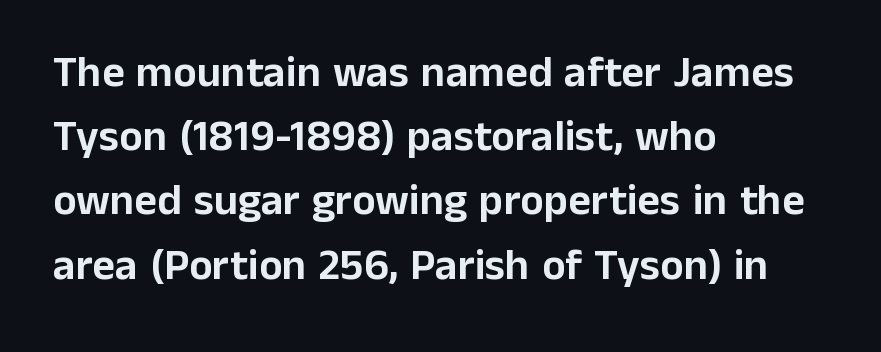
The image shows 44 px sans-serif type, upright; set left-aligned, normal line spacing (1.46x), normal letter spacing, not underlined; low stroke contrast and a medium x-height.
